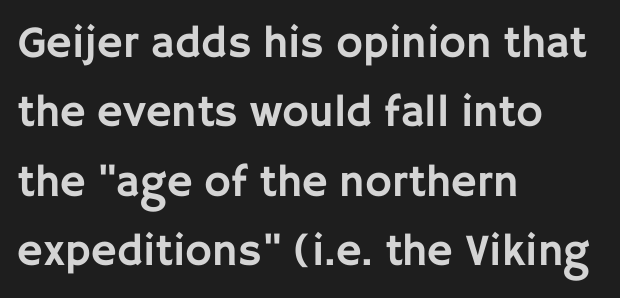
A classic flush-left, rag-right setting is used for this passage. The designer left line spacing at the default. These lines are rendered in a variable-pitch font. The words here are not underlined. Each letter's strokes conclude bluntly, with no projecting serifs. This rendering leaves character spacing at its baseline value.
